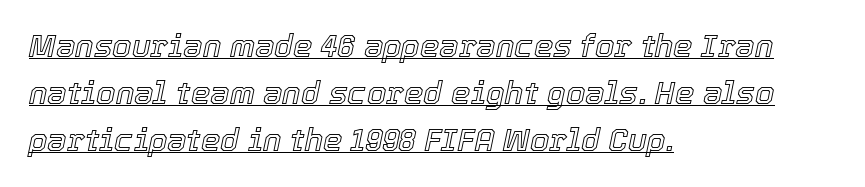
{"italic": "yes", "lean": "right", "slant_degrees": 12, "width": "normal", "x_height": "medium", "monospaced": "no", "underline": "yes", "align": "left", "line_spacing": "normal", "line_spacing_ratio": 1.51, "letter_spacing": "normal", "letter_spacing_em": 0.0, "glyph_px": 31}
